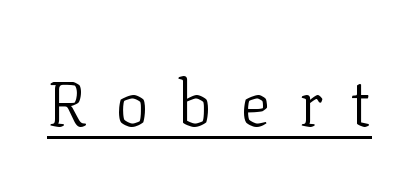
{"serif": "yes", "italic": "no", "bold": "no", "weight": "light", "width": "normal", "stroke_contrast": "low", "x_height": "medium", "monospaced": "no", "underline": "yes", "letter_spacing": "wide", "letter_spacing_em": 0.44, "glyph_px": 64}
